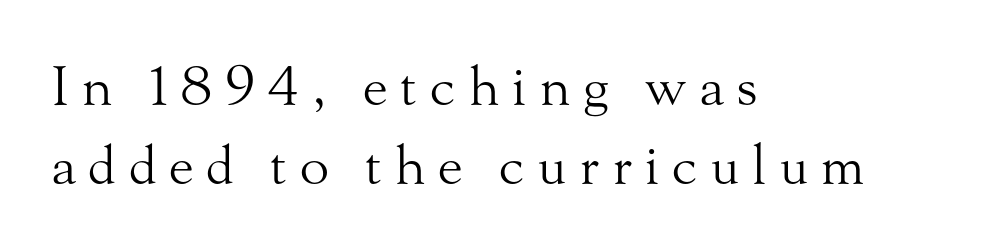
Q: Is the text bold? A: No.
Q: Is the text italic (slanted)? A: No, it is upright.
Q: Is the typeface a serif or a sans-serif typeface? A: Serif.
Q: Is the text underlined? A: No.
Q: How is the paragraph aligned? A: Left-aligned.
Q: Is the spacing between letters normal or unusually wide? A: Unusually wide.
Q: Is the spacing between lines tight, normal or loose? A: Normal.
Q: Width (condensed, normal, or wide)? A: Normal.
Q: Stroke contrast? A: Medium.
Q: x-height? A: Small.
Q: Monospaced? A: No.
